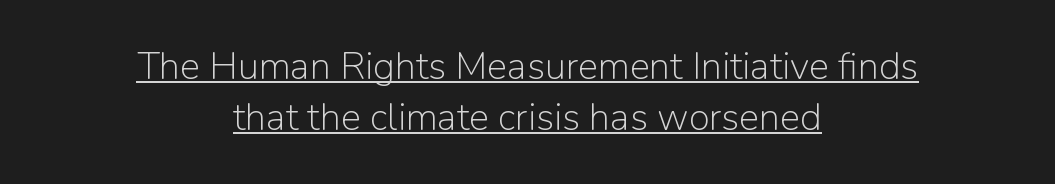
The image shows 38 px light sans-serif type, upright; set centered, normal line spacing (1.34x), normal letter spacing, underlined; low stroke contrast and a medium x-height.
